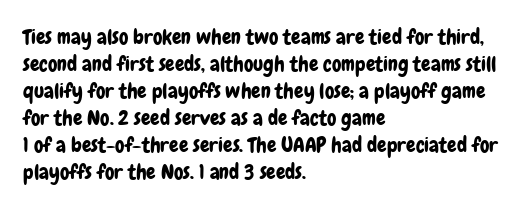
The letters stand straight up with perfectly vertical stems. Tracking here is standard; glyphs follow each other at the usual distance. Whoever set this chose a conventional vertical rhythm. The paragraph has a hard left edge and a soft right edge. Has an underline been added? It has not.
